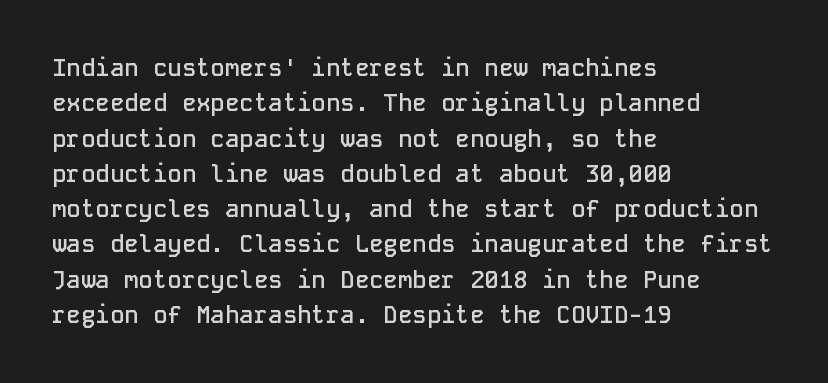
{"italic": "no", "bold": "semi", "underline": "no", "align": "left", "line_spacing": "normal", "line_spacing_ratio": 1.47, "letter_spacing": "normal", "letter_spacing_em": 0.0, "glyph_px": 24}
